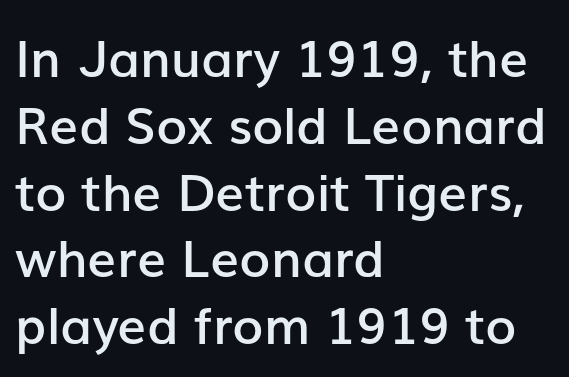
The image shows 51 px semibold sans-serif type, upright; set left-aligned, normal line spacing (1.31x), normal letter spacing, not underlined; low stroke contrast and a medium x-height.
